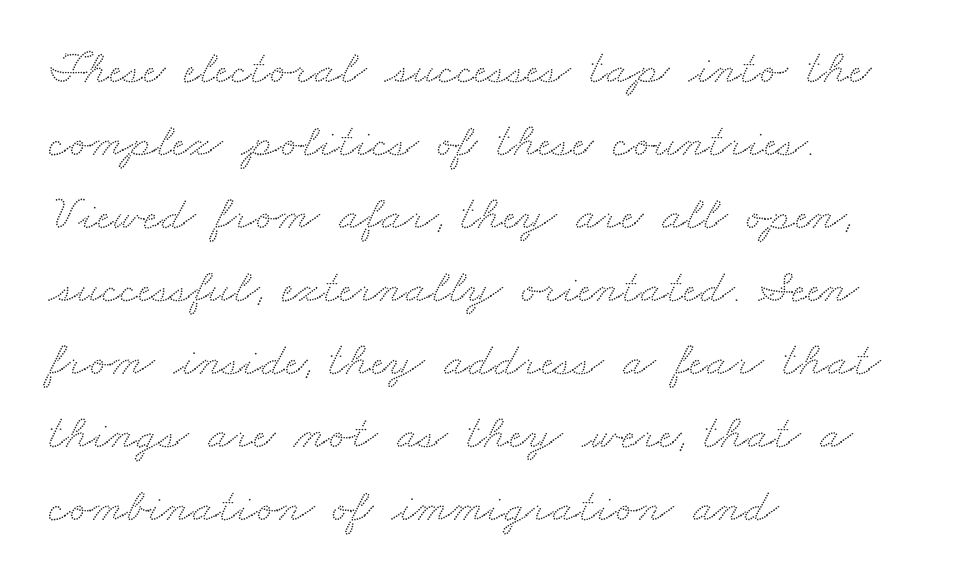
How are the letters spaced? Ordinarily, with no added tracking. Bare-footed words on every line. Each letter keeps its own natural width here, so spacing adapts to shape. This is serif lettering, the kind often seen in printed books. Does the copy run flush right? No — it runs flush left.
